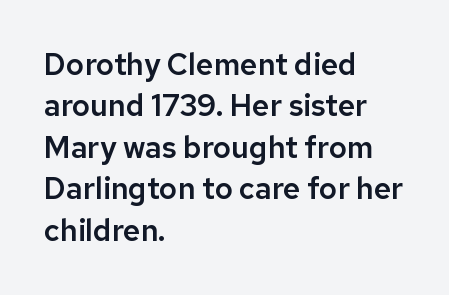
The image shows 30 px sans-serif type, upright; set left-aligned, normal line spacing (1.38x), normal letter spacing, not underlined; low stroke contrast and a medium x-height.
